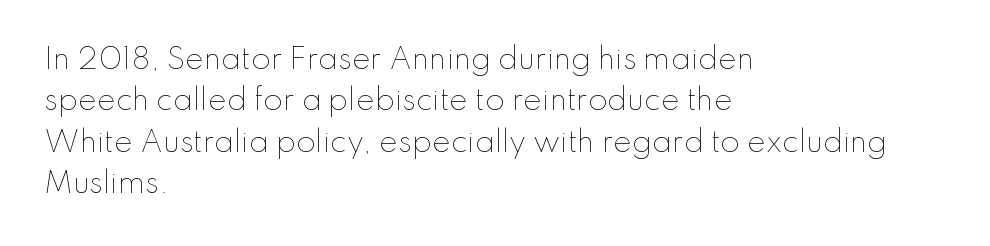
Q: Is the text bold? A: No.
Q: Is the text italic (slanted)? A: No, it is upright.
Q: Is the text underlined? A: No.
Q: How is the paragraph aligned? A: Left-aligned.
Q: Is the spacing between letters normal or unusually wide? A: Normal.
Q: Is the spacing between lines tight, normal or loose? A: Normal.
Q: Width (condensed, normal, or wide)? A: Normal.
Q: Stroke contrast? A: Low.
Q: x-height? A: Small.
Q: Monospaced? A: No.
